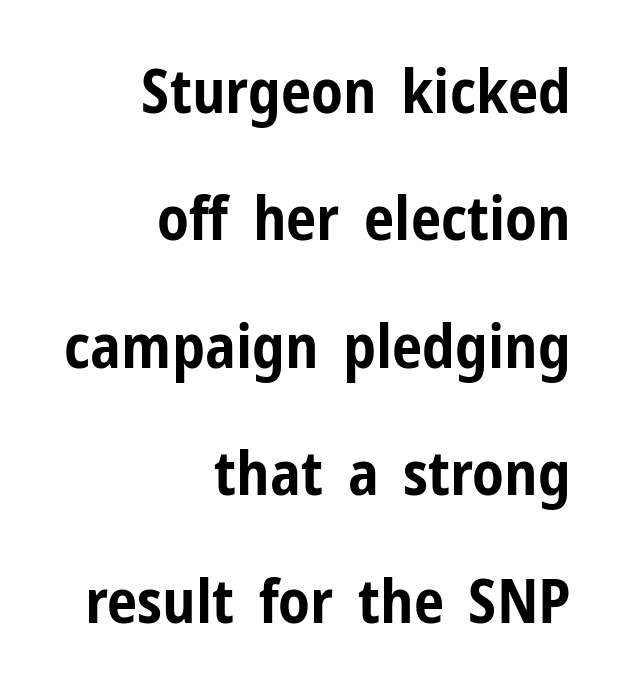
These lines were composed using upright roman letters. The font family rendered here belongs to the sans-serif group. The lines in this sample share a right terminus and differ only in where they begin. A great deal of white space separates one row of letters from the next. As a designer I'd log this as weight 700, bold. The glyphs are unaccompanied by any horizontal stroke below them.
